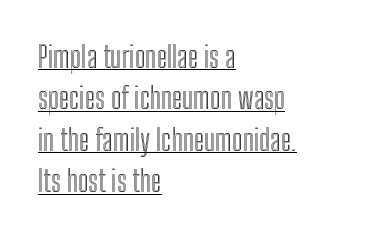
{"italic": "no", "width": "condensed", "x_height": "medium", "monospaced": "no", "underline": "yes", "align": "left", "line_spacing": "normal", "line_spacing_ratio": 1.38, "letter_spacing": "normal", "letter_spacing_em": 0.0, "glyph_px": 30}
